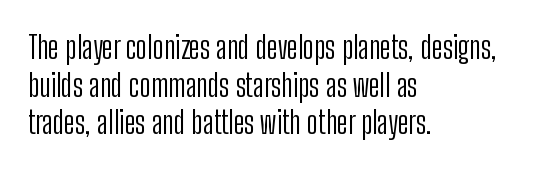
The image shows 31 px light, condensed sans-serif type, upright; set left-aligned, line spacing 1.21x, normal letter spacing, not underlined; low stroke contrast and a medium x-height.
